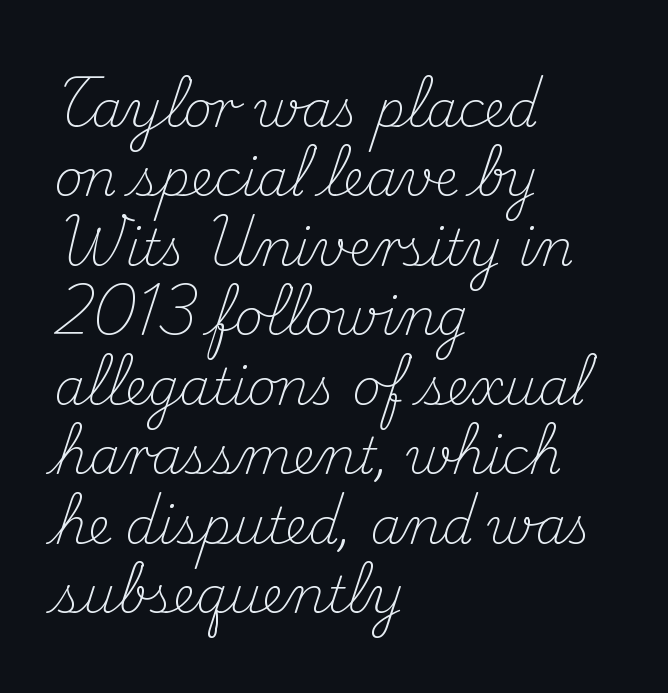
Q: Is the text bold? A: No.
Q: Is the text italic (slanted)? A: Yes.
Q: Is the typeface a serif or a sans-serif typeface? A: Serif.
Q: Is the text underlined? A: No.
Q: How is the paragraph aligned? A: Left-aligned.
Q: Is the spacing between letters normal or unusually wide? A: Normal.
Q: Is the spacing between lines tight, normal or loose? A: Normal.
Q: Width (condensed, normal, or wide)? A: Normal.
Q: Stroke contrast? A: Medium.
Q: x-height? A: Small.
Q: Monospaced? A: No.
